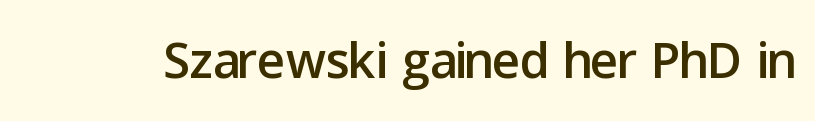
{"serif": "no", "italic": "no", "width": "normal", "stroke_contrast": "low", "x_height": "medium", "monospaced": "no", "underline": "no", "letter_spacing": "normal", "letter_spacing_em": 0.0, "glyph_px": 73}
